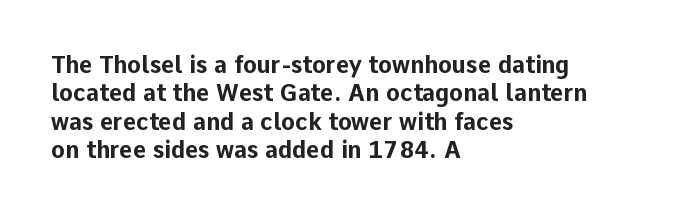
Q: Is the text bold? A: Yes.
Q: Is the text italic (slanted)? A: No, it is upright.
Q: Is the text underlined? A: No.
Q: How is the paragraph aligned? A: Left-aligned.
Q: Is the spacing between letters normal or unusually wide? A: Normal.
